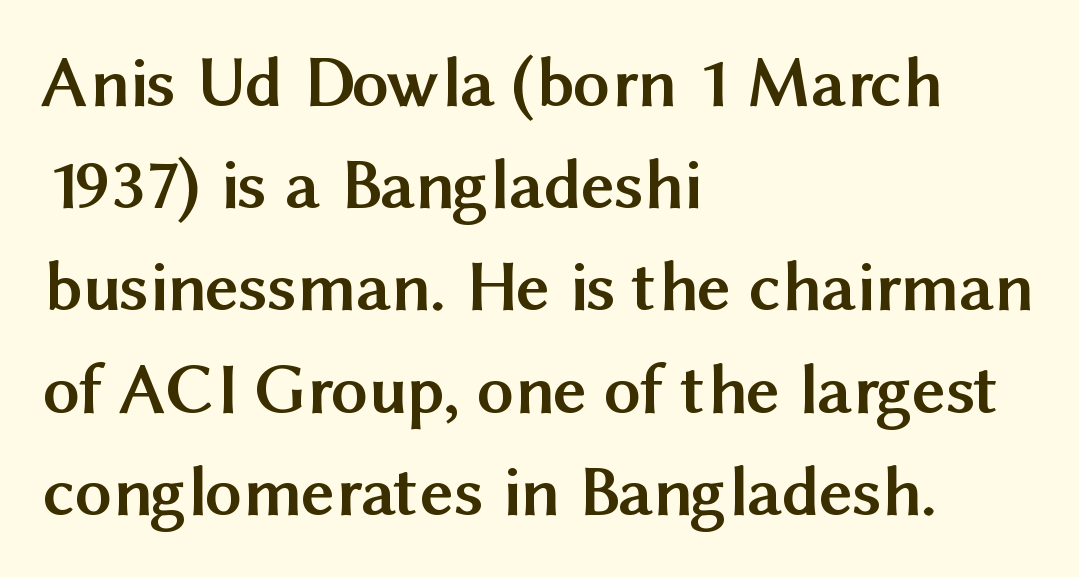
{"serif": "no", "italic": "no", "bold": "yes", "weight": "semibold", "width": "normal", "stroke_contrast": "medium", "x_height": "medium", "monospaced": "no", "underline": "no", "align": "left", "line_spacing": "normal", "line_spacing_ratio": 1.4, "letter_spacing": "normal", "letter_spacing_em": 0.0, "glyph_px": 73}
